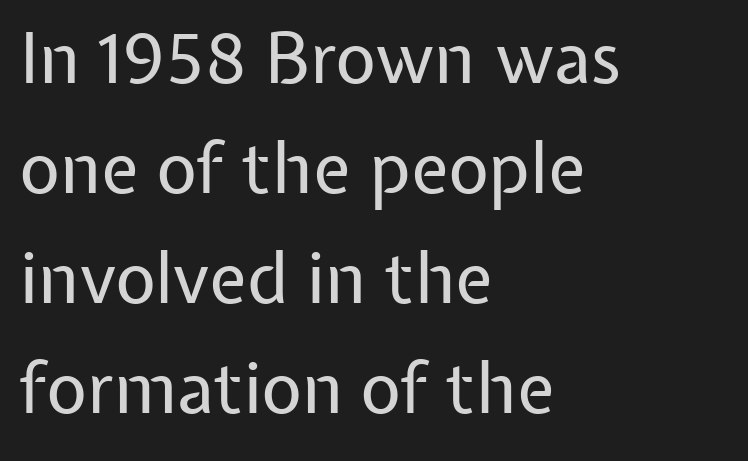
Nobody drew a line under any word here. Italic: no, the glyphs are upright roman. The setting favours the left margin, as ordinary paragraphs usually do. Does the leading feel generous? No, just average. Does extra space separate the letters? No, they use regular spacing. A typesetter would call this proportional, since set widths differ per character.
